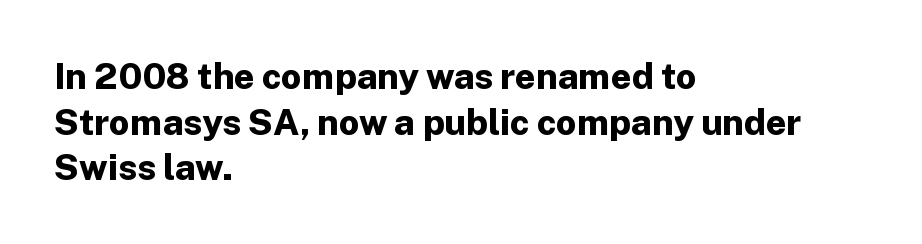
Q: Is the text bold? A: Yes.
Q: Is the text italic (slanted)? A: No, it is upright.
Q: Is the typeface a serif or a sans-serif typeface? A: Sans-serif.
Q: Is the text underlined? A: No.
Q: How is the paragraph aligned? A: Left-aligned.
Q: Is the spacing between letters normal or unusually wide? A: Normal.
Q: Is the spacing between lines tight, normal or loose? A: Normal.
Q: Width (condensed, normal, or wide)? A: Normal.
Q: Stroke contrast? A: Low.
Q: x-height? A: Medium.
Q: Monospaced? A: No.
